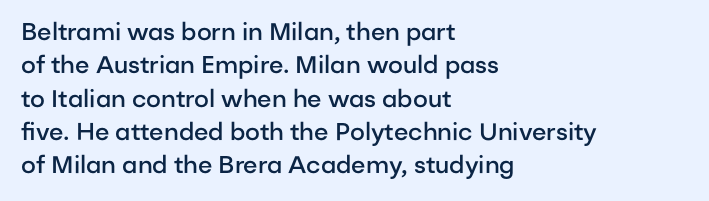
Does the lettering tilt? It doesn't — this is upright. Students, this is semibold: more ink than regular, less than bold. Is the block centered? No — it sits flush against the left margin. The block of text has a typical density, with ordinary space between rows.
